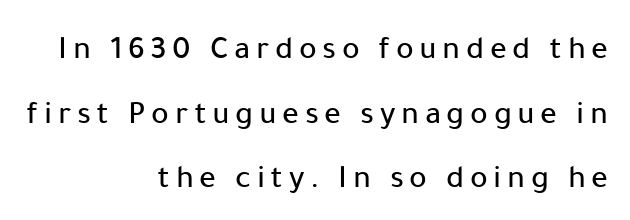
Q: Is the text italic (slanted)? A: No, it is upright.
Q: Is the typeface a serif or a sans-serif typeface? A: Sans-serif.
Q: Is the text underlined? A: No.
Q: How is the paragraph aligned? A: Right-aligned.
Q: Is the spacing between lines tight, normal or loose? A: Loose.
Q: Width (condensed, normal, or wide)? A: Normal.
Q: Stroke contrast? A: Low.
Q: x-height? A: Medium.
Q: Monospaced? A: No.
